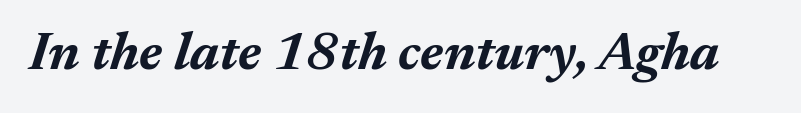
The image shows 54 px bold type, italic (leaning right); set normal letter spacing, not underlined; medium stroke contrast and a medium x-height.
